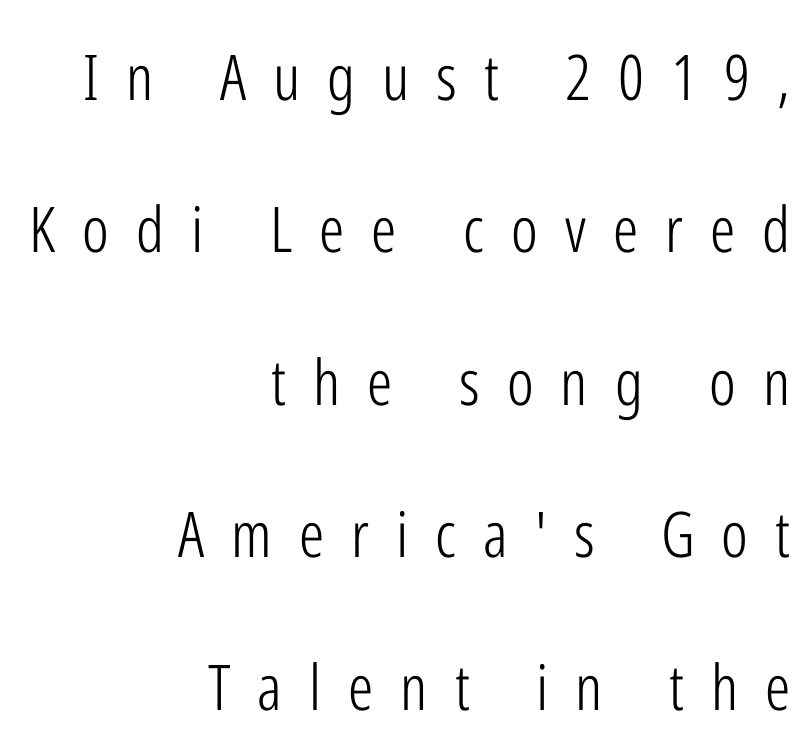
Horizontally, the lines are justified to the trailing edge only. Anything drawn beneath the words? Only blank space. In terms of letterspacing, this is a distinctly airy, spread setting. The cut favours lightness, reaching ordinary text weight at its darkest. Every stem runs plumb, perpendicular to the baseline.
